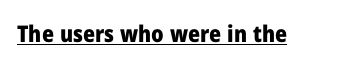
Q: Is the text bold? A: Yes.
Q: Is the text italic (slanted)? A: No, it is upright.
Q: Is the text underlined? A: Yes.
Q: Is the spacing between letters normal or unusually wide? A: Normal.
